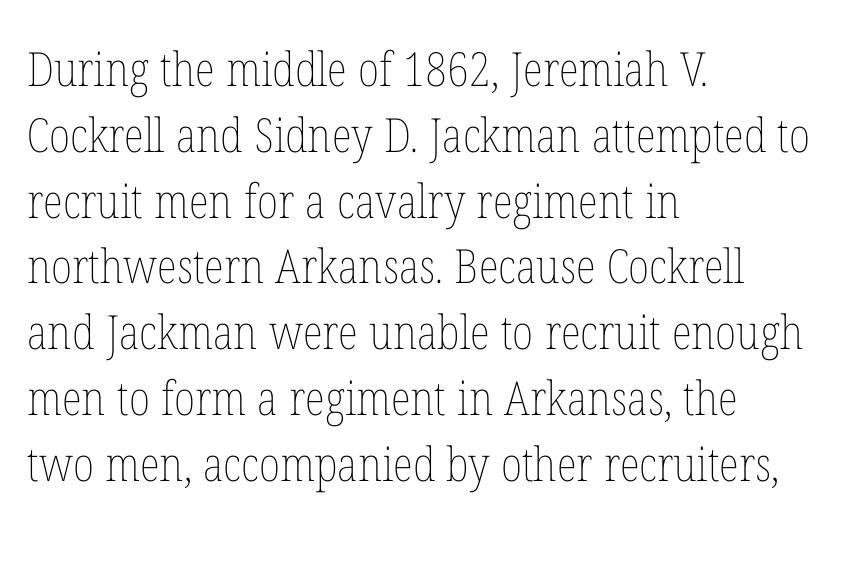
Q: Is the text bold? A: No.
Q: Is the text italic (slanted)? A: No, it is upright.
Q: Is the text underlined? A: No.
Q: How is the paragraph aligned? A: Left-aligned.
Q: Is the spacing between letters normal or unusually wide? A: Normal.
Q: Is the spacing between lines tight, normal or loose? A: Normal.
Q: Width (condensed, normal, or wide)? A: Condensed.
Q: Stroke contrast? A: Low.
Q: x-height? A: Medium.
Q: Monospaced? A: No.
